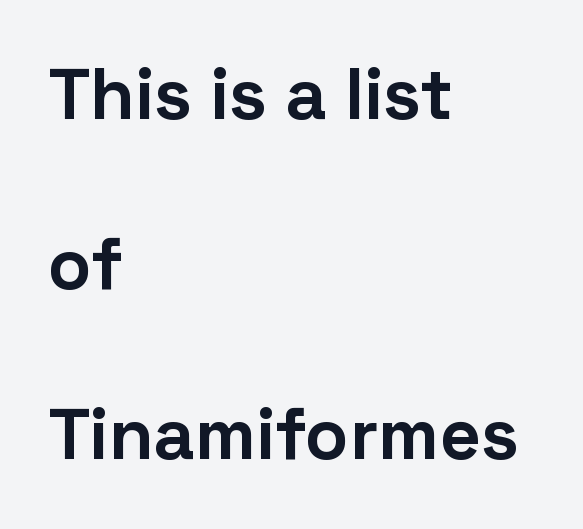
{"serif": "no", "italic": "no", "bold": "yes", "weight": "bold", "width": "normal", "stroke_contrast": "low", "x_height": "medium", "monospaced": "no", "underline": "no", "align": "left", "line_spacing": "loose", "line_spacing_ratio": 2.36, "letter_spacing": "normal", "letter_spacing_em": 0.0, "glyph_px": 72}
